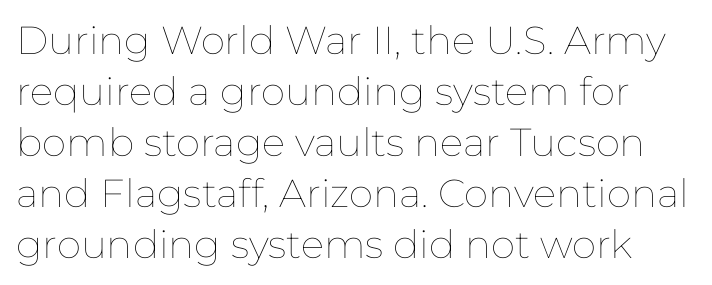
{"italic": "no", "bold": "no", "weight": "thin", "width": "normal", "stroke_contrast": "low", "x_height": "medium", "monospaced": "no", "underline": "no", "line_spacing": "normal", "line_spacing_ratio": 1.31, "letter_spacing": "normal", "letter_spacing_em": 0.0, "glyph_px": 39}
